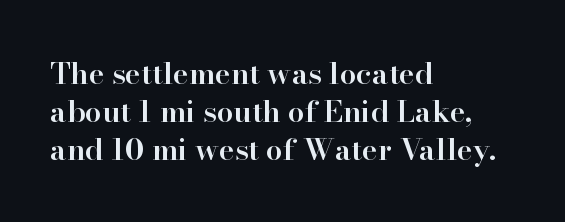
The image shows 30 px semibold serif type, upright; set left-aligned, normal line spacing (1.26x), normal letter spacing, not underlined; high stroke contrast and a small x-height.
